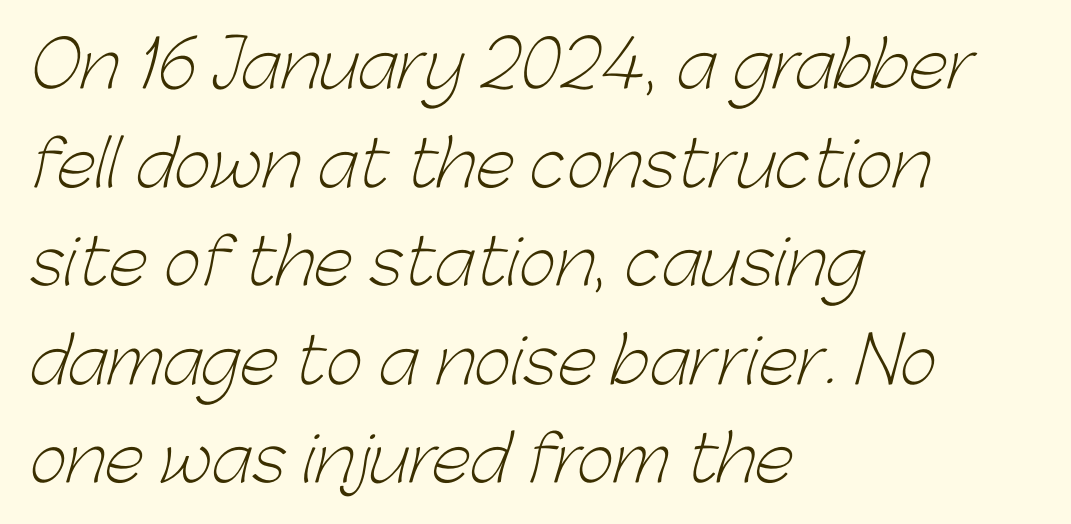
{"serif": "no", "bold": "no", "weight": "light", "width": "normal", "stroke_contrast": "low", "x_height": "medium", "monospaced": "no", "underline": "no", "align": "left", "line_spacing": "normal", "line_spacing_ratio": 1.54, "letter_spacing": "normal", "letter_spacing_em": 0.0, "glyph_px": 64}
